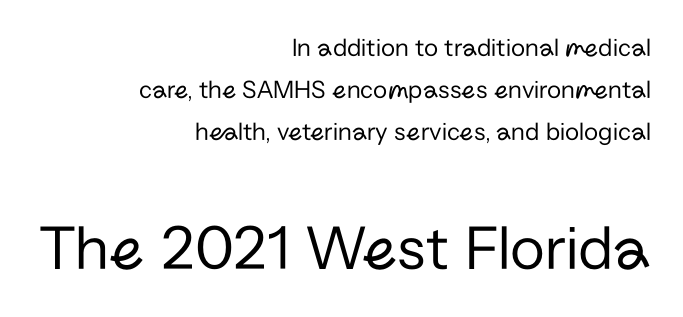
{"serif": "no", "italic": "no", "bold": "no", "weight": "regular", "width": "normal", "stroke_contrast": "low", "x_height": "medium", "monospaced": "no", "underline": "no", "align": "right", "line_spacing": "normal", "line_spacing_ratio": 1.62, "letter_spacing": "normal", "letter_spacing_em": 0.0, "larger_block": "second", "size_ratio": 2.46, "glyph_px": 64}
